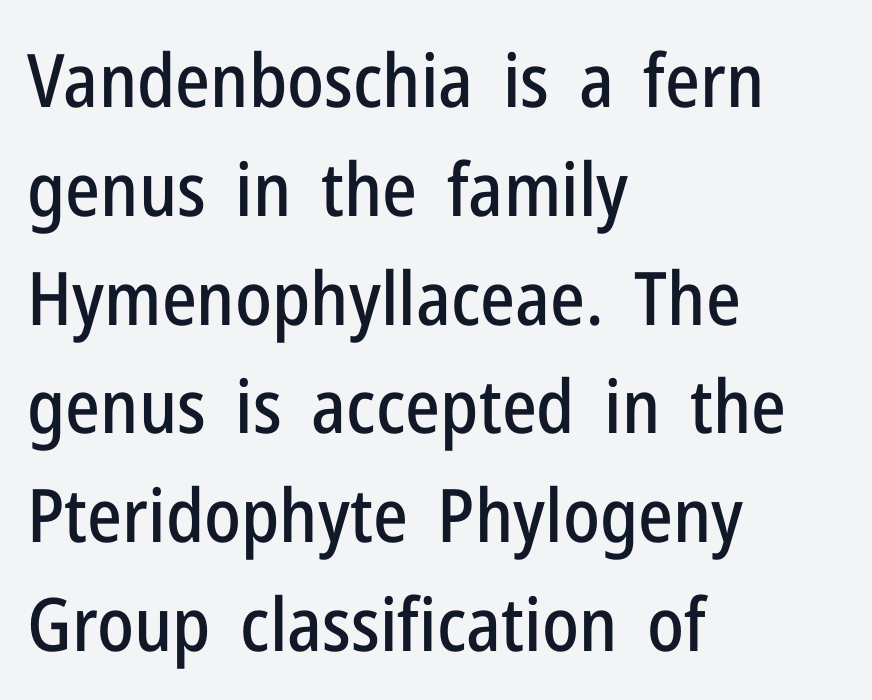
{"serif": "no", "italic": "no", "width": "condensed", "stroke_contrast": "low", "x_height": "medium", "monospaced": "no", "underline": "no", "align": "left", "line_spacing": "normal", "line_spacing_ratio": 1.47, "letter_spacing": "normal", "letter_spacing_em": 0.0, "glyph_px": 74}
